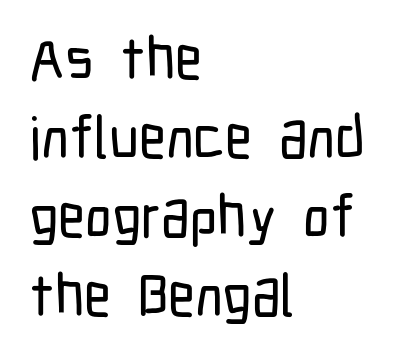
{"serif": "no", "italic": "no", "width": "condensed", "stroke_contrast": "low", "x_height": "medium", "monospaced": "no", "underline": "no", "align": "left", "line_spacing": "normal", "line_spacing_ratio": 1.34, "letter_spacing": "normal", "letter_spacing_em": 0.0, "glyph_px": 59}
